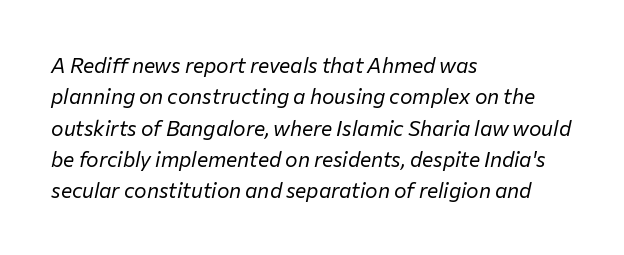
Q: Is the text bold? A: No.
Q: Is the text italic (slanted)? A: Yes, it leans right by about 12 degrees.
Q: Is the text underlined? A: No.
Q: How is the paragraph aligned? A: Left-aligned.
Q: Is the spacing between letters normal or unusually wide? A: Normal.
Q: Is the spacing between lines tight, normal or loose? A: Normal.
